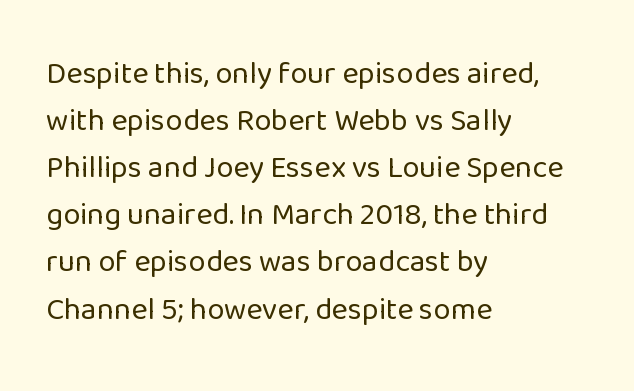
The image shows 31 px regular-weight sans-serif type, upright; set left-aligned, normal line spacing (1.52x), normal letter spacing, not underlined; low stroke contrast and a medium x-height.
